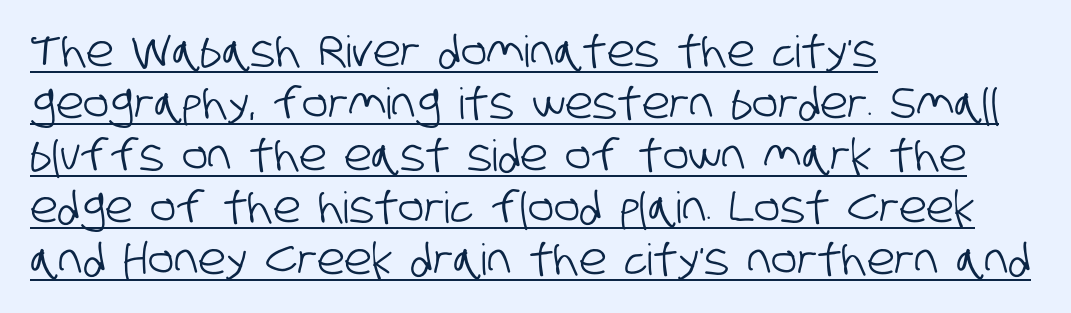
Q: Is the typeface a serif or a sans-serif typeface? A: Sans-serif.
Q: Is the text underlined? A: Yes.
Q: How is the paragraph aligned? A: Left-aligned.
Q: Is the spacing between letters normal or unusually wide? A: Normal.
Q: Width (condensed, normal, or wide)? A: Condensed.
Q: Stroke contrast? A: Low.
Q: x-height? A: Large.
Q: Monospaced? A: No.
